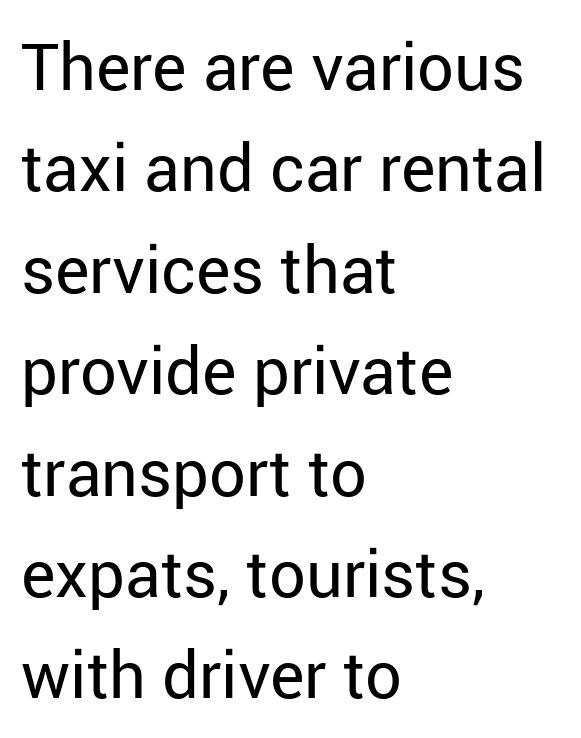
{"serif": "no", "italic": "no", "bold": "no", "weight": "regular", "width": "normal", "stroke_contrast": "low", "x_height": "medium", "monospaced": "no", "underline": "no", "align": "left", "line_spacing": "normal", "line_spacing_ratio": 1.56, "letter_spacing": "normal", "letter_spacing_em": 0.0, "glyph_px": 65}
